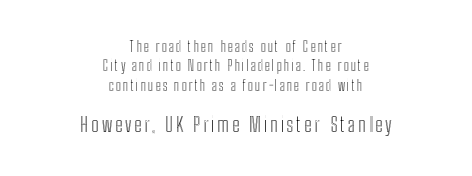
A typesetter would call this leading conventional body-copy spacing. You can tell it's not italic because the verticals are truly vertical. This layout puts the modest block above and the oversized block below. These lines stack symmetrically, like a column narrowing and widening about its center.
